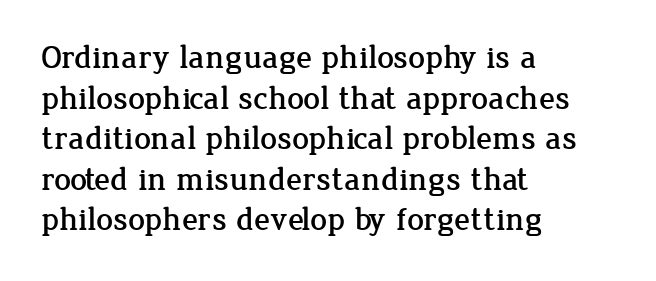
The image shows 33 px serif type, upright; set left-aligned, line spacing 1.23x, normal letter spacing, not underlined; low stroke contrast and a medium x-height.
